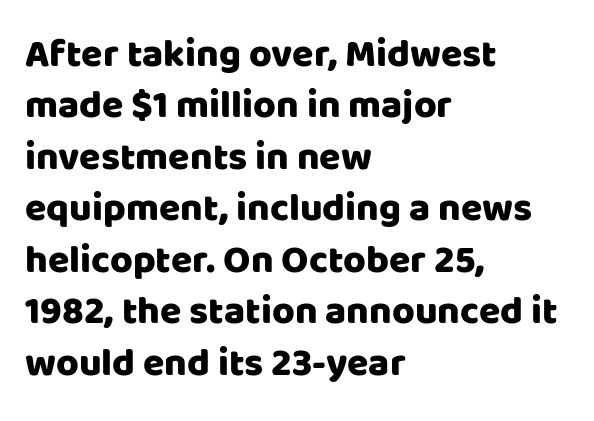
The image shows 39 px sans-serif type, upright; set left-aligned, normal line spacing (1.32x), normal letter spacing, not underlined; low stroke contrast and a large x-height.
